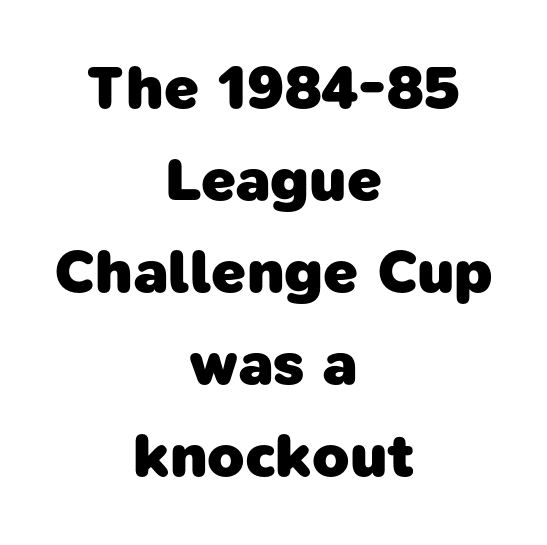
Students, observe: this is what conventionally led text looks like. Is this a sans? Yes — the strokes have no serifs. The space beneath each line is pristine and unruled. The passage shown has conventional tracking throughout. Does the copy run flush right? No — it is centered line by line.
